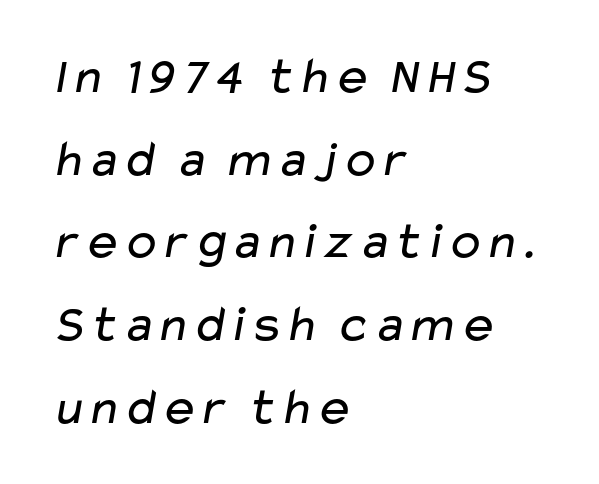
Vertical stems look standard width or narrower in stroke. Look at the tracking — it's just the regular setting, nothing added. This sample is left-justified, so line endings fall wherever the words run out. You can tell from the bare stems that sans-serif type was used. The line-height multiplier appears to be the usual default. This rendering features lettering with no underline.
